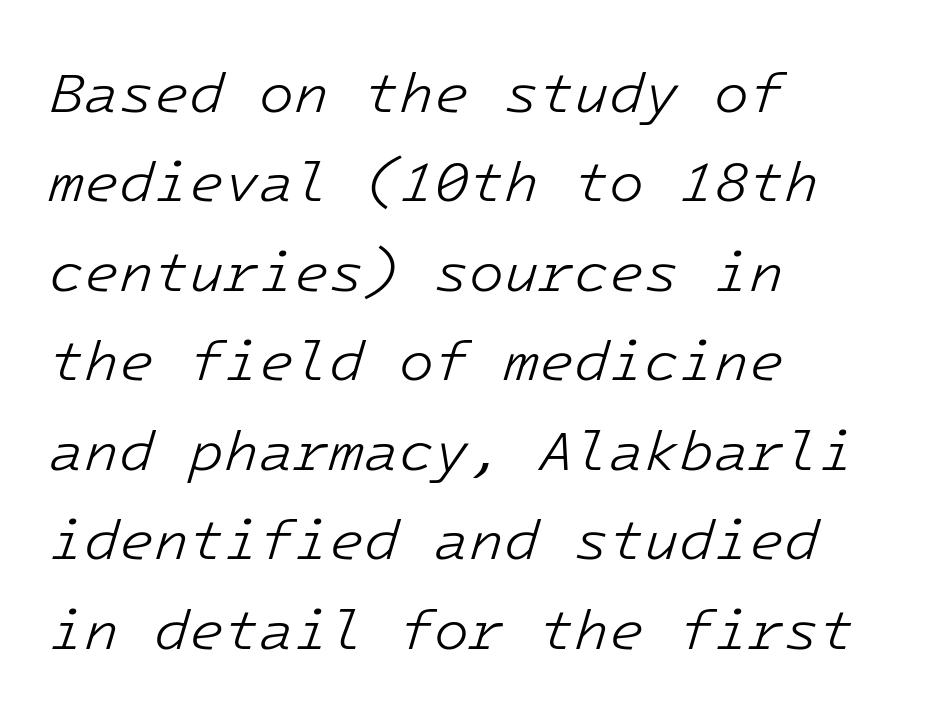
Q: Is the text bold? A: No.
Q: Is the text italic (slanted)? A: Yes, it leans right by about 16 degrees.
Q: Is the text underlined? A: No.
Q: How is the paragraph aligned? A: Left-aligned.
Q: Is the spacing between letters normal or unusually wide? A: Normal.
Q: Is the spacing between lines tight, normal or loose? A: Normal.
Q: Width (condensed, normal, or wide)? A: Normal.
Q: Stroke contrast? A: Low.
Q: x-height? A: Medium.
Q: Monospaced? A: Yes.
